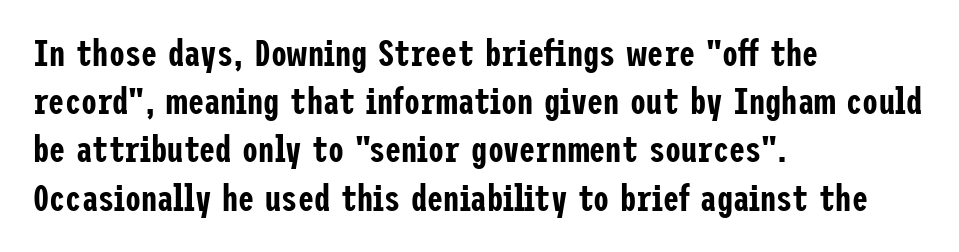
The image shows 36 px condensed sans-serif type, upright; set left-aligned, normal line spacing (1.34x), normal letter spacing, not underlined; low stroke contrast and a medium x-height.
